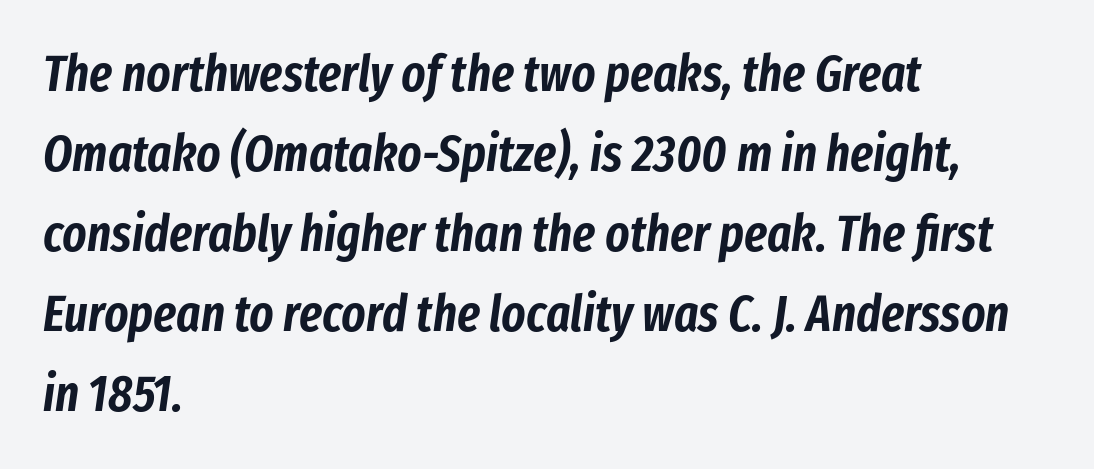
Q: Is the text italic (slanted)? A: Yes, it leans right by about 8 degrees.
Q: Is the text underlined? A: No.
Q: How is the paragraph aligned? A: Left-aligned.
Q: Is the spacing between letters normal or unusually wide? A: Normal.
Q: Is the spacing between lines tight, normal or loose? A: Normal.
Q: Width (condensed, normal, or wide)? A: Condensed.
Q: Stroke contrast? A: Low.
Q: x-height? A: Medium.
Q: Monospaced? A: No.
